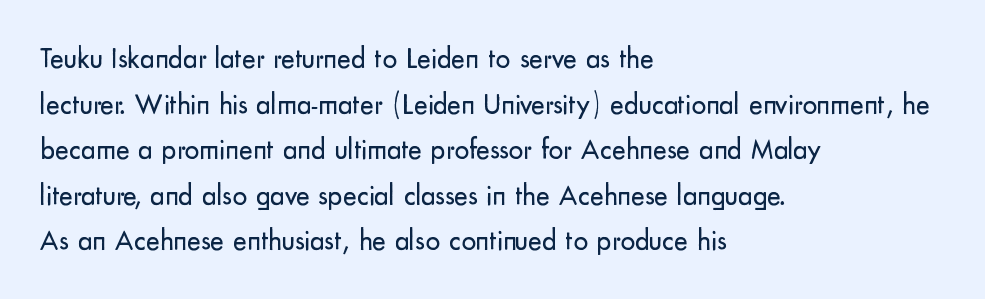
The rag falls on the right side of this text block. Is this a sans? Yes — the strokes have no serifs. Every stem runs plumb, perpendicular to the baseline. Nobody touched the tracking dial on this one. Each letter keeps its own natural width here, so spacing adapts to shape. No heavy texture on the line: the type isn't bold.
